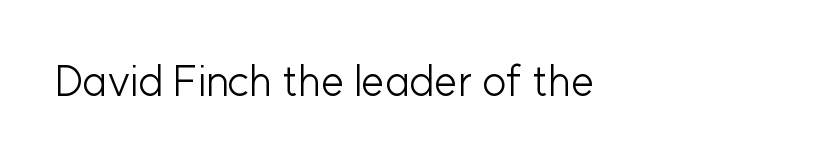
The image shows 42 px light sans-serif type, upright; set left-aligned, normal letter spacing, not underlined; low stroke contrast and a medium x-height.
